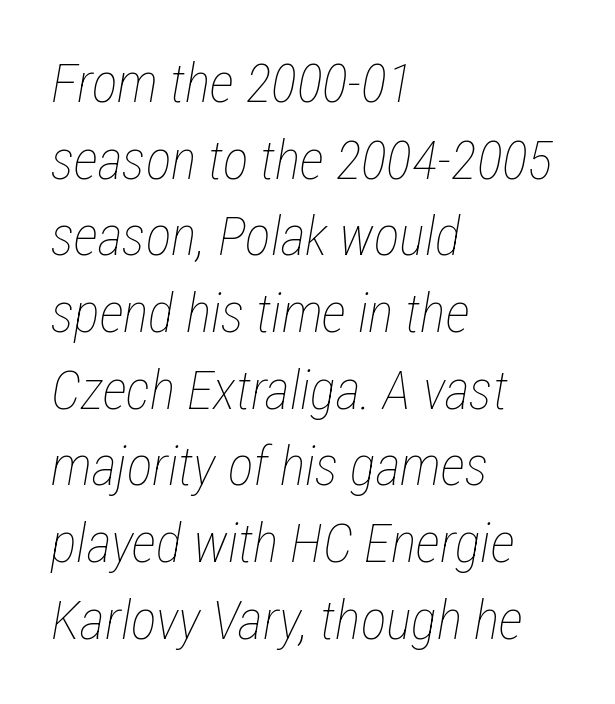
{"italic": "yes", "lean": "right", "slant_degrees": 12, "bold": "no", "weight": "thin", "width": "condensed", "stroke_contrast": "low", "x_height": "medium", "monospaced": "no", "underline": "no", "align": "left", "line_spacing": "normal", "line_spacing_ratio": 1.42, "letter_spacing": "normal", "letter_spacing_em": 0.0, "glyph_px": 54}
